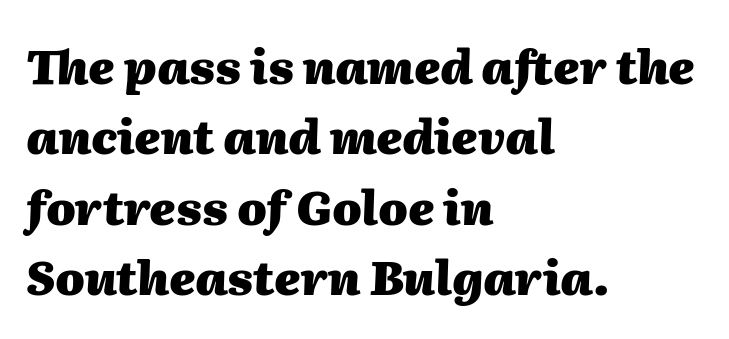
The image shows 47 px heavy type, italic (leaning right); set left-aligned, normal line spacing (1.5x), normal letter spacing, not underlined; medium stroke contrast and a medium x-height.
